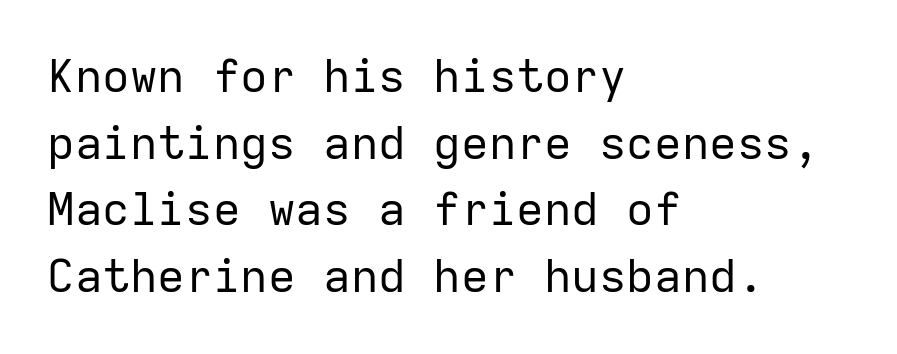
Vertical strokes here are truly vertical. Caption: multi-line text, flush left, ragged right. Think standard paragraph weight, or any step lighter than that. Anything drawn beneath the words? Only blank space.
